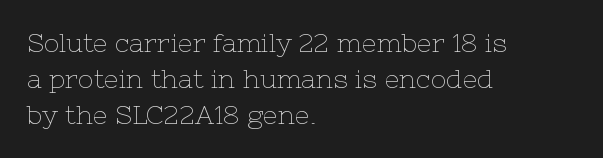
Q: Is the text bold? A: No.
Q: Is the text italic (slanted)? A: No, it is upright.
Q: Is the text underlined? A: No.
Q: How is the paragraph aligned? A: Left-aligned.
Q: Is the spacing between letters normal or unusually wide? A: Normal.
Q: Is the spacing between lines tight, normal or loose? A: Normal.
